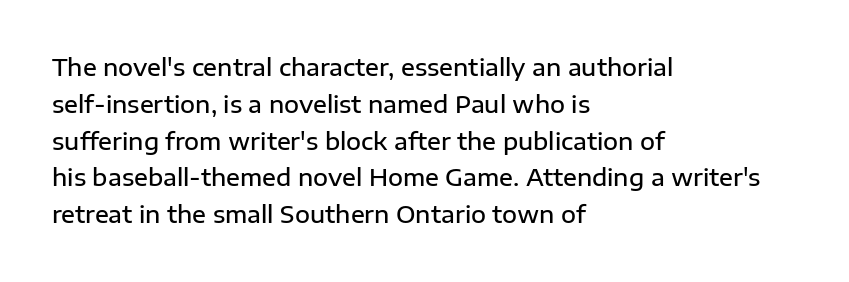
{"italic": "no", "bold": "semi", "underline": "no", "align": "left", "line_spacing": "normal", "line_spacing_ratio": 1.6, "letter_spacing": "normal", "letter_spacing_em": 0.0, "glyph_px": 23}
